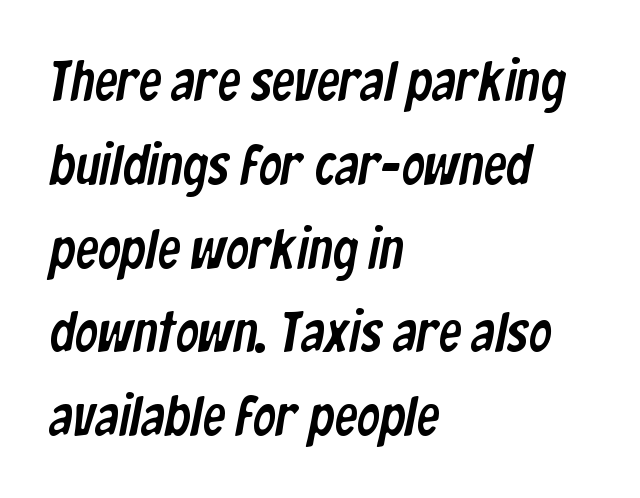
The image shows 57 px condensed sans-serif type; set left-aligned, normal line spacing (1.47x), normal letter spacing, not underlined; low stroke contrast and a medium x-height.
